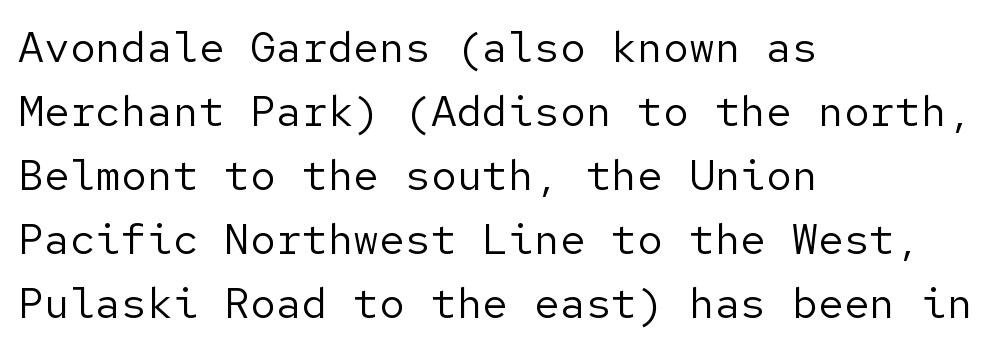
Descender tails drop into unmarked territory. One glance says typical: line gaps are just what's usual. This rendering leaves character spacing at its baseline value. A typesetter would label this face a sans. This sample is left-justified, so line endings fall wherever the words run out.
